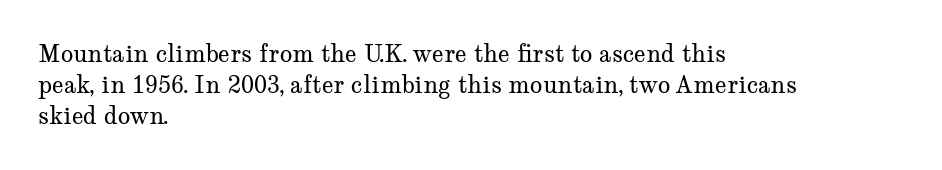
{"italic": "no", "bold": "no", "underline": "no", "align": "left", "line_spacing": "normal", "line_spacing_ratio": 1.35, "letter_spacing": "normal", "letter_spacing_em": 0.0, "glyph_px": 23}
